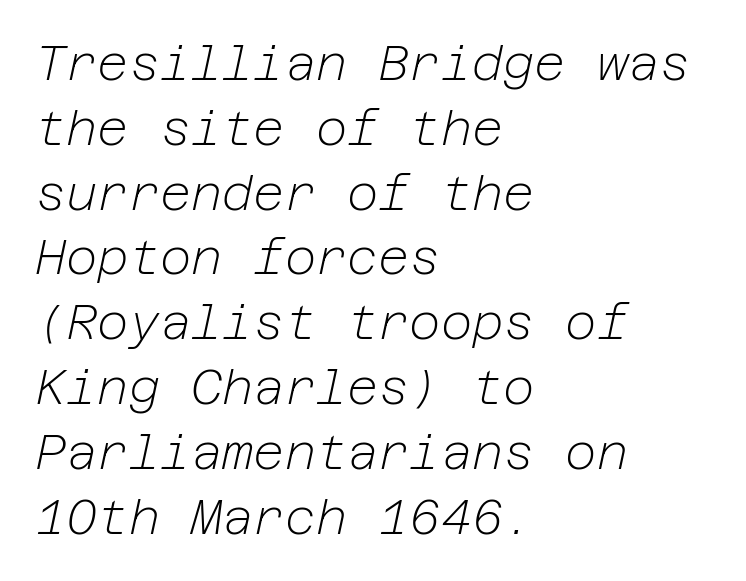
The passage shown has conventional tracking throughout. Italic? Definitely — the glyphs are oblique. Notice how the passage keeps a crisp vertical edge on the left only. Regular leading. Weight class: somewhere from thin through regular. This rendering features lettering with no underline.
